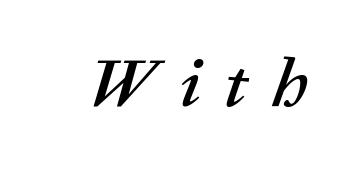
Glyph-to-glyph distance is far greater than everyday printed text. Every character sits at an angle, as italics do. This sample has the flowing, uneven cadence of proportional lettering. Underlining? Definitely not there.
